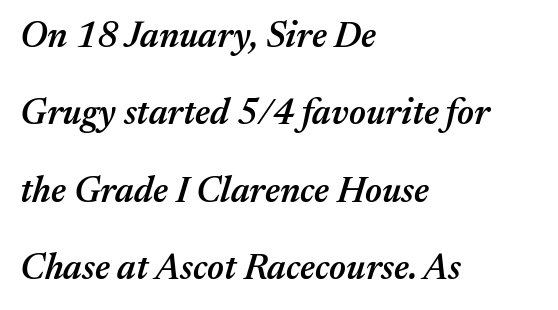
{"italic": "yes", "lean": "right", "slant_degrees": 17, "bold": "semi", "weight": "semibold", "width": "normal", "stroke_contrast": "medium", "x_height": "medium", "monospaced": "no", "underline": "no", "align": "left", "line_spacing": "loose", "line_spacing_ratio": 2.15, "letter_spacing": "normal", "letter_spacing_em": 0.0, "glyph_px": 36}
